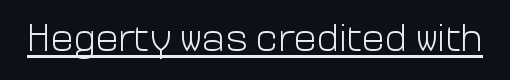
The image shows 38 px light sans-serif type, upright; set normal letter spacing, underlined; low stroke contrast and a medium x-height.
